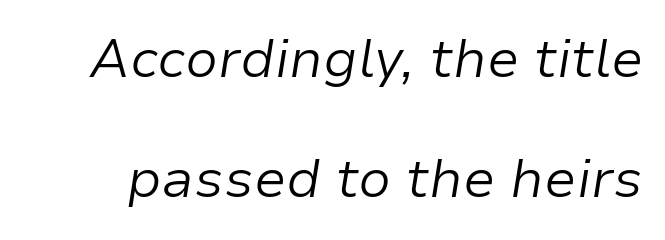
On a weight scale, this lands at 450 or below. The type is set solid horizontally, with unmodified tracking. Characters are canted at an angle relative to the baseline's perpendicular. Decoration check: the copy has no underline. The passage shown is typed in a proportional face where columns would drift.
